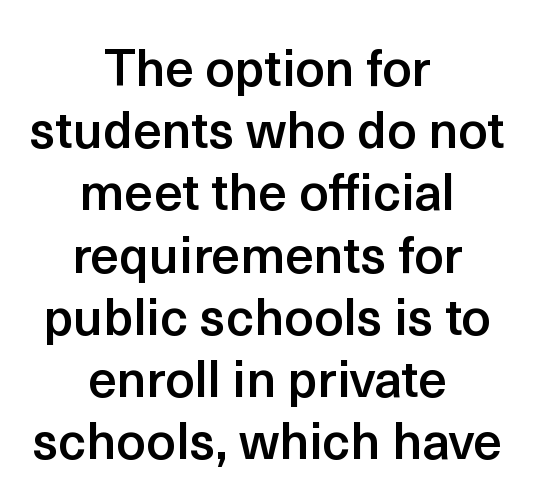
The words here are not underlined. The compositor balanced each line on the midline. This is the in-between weight designers call semibold or demi. Typographically, this falls in the sans-serif category. Looks like regular typesetting: each glyph gets only the width it needs. Does extra space separate the letters? No, they use regular spacing.
